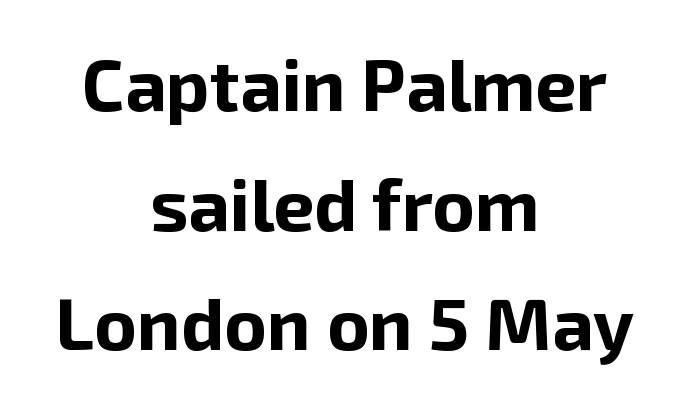
Q: Is the text bold? A: Yes.
Q: Is the text italic (slanted)? A: No, it is upright.
Q: Is the typeface a serif or a sans-serif typeface? A: Sans-serif.
Q: Is the text underlined? A: No.
Q: How is the paragraph aligned? A: Centered.
Q: Is the spacing between letters normal or unusually wide? A: Normal.
Q: Is the spacing between lines tight, normal or loose? A: Normal.
Q: Width (condensed, normal, or wide)? A: Normal.
Q: Stroke contrast? A: Low.
Q: x-height? A: Medium.
Q: Monospaced? A: No.
